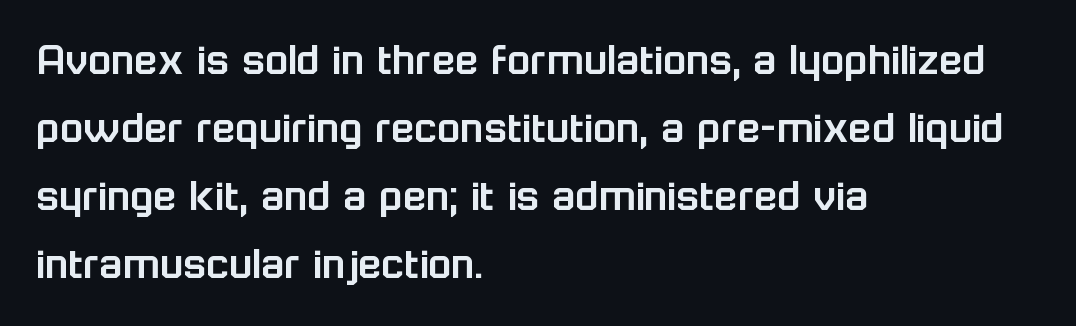
{"serif": "no", "italic": "no", "width": "normal", "stroke_contrast": "low", "x_height": "medium", "monospaced": "no", "underline": "no", "align": "left", "line_spacing": "normal", "line_spacing_ratio": 1.42, "letter_spacing": "normal", "letter_spacing_em": 0.0, "glyph_px": 48}
